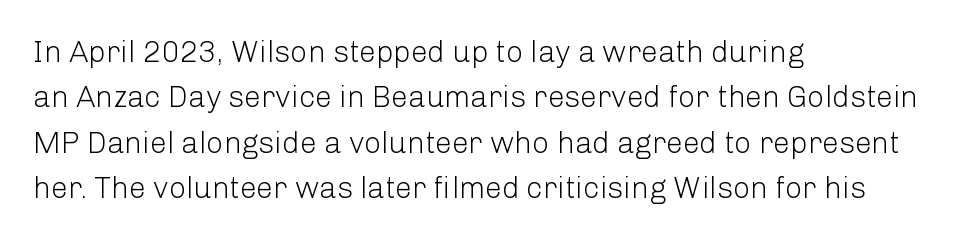
The image shows 30 px light sans-serif type, upright; set left-aligned, normal line spacing (1.51x), normal letter spacing, not underlined; low stroke contrast and a medium x-height.
